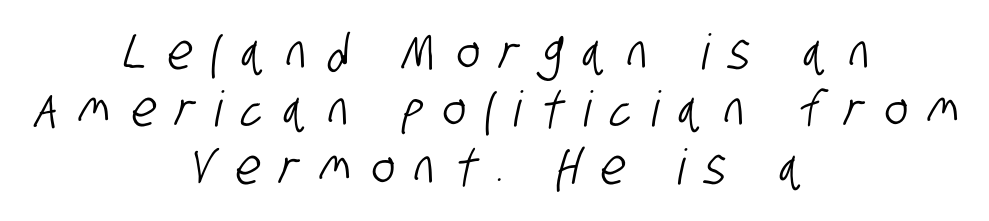
{"serif": "no", "width": "condensed", "stroke_contrast": "low", "x_height": "large", "monospaced": "no", "underline": "no", "align": "center", "line_spacing_ratio": 1.17, "letter_spacing": "wide", "letter_spacing_em": 0.42, "glyph_px": 49}
